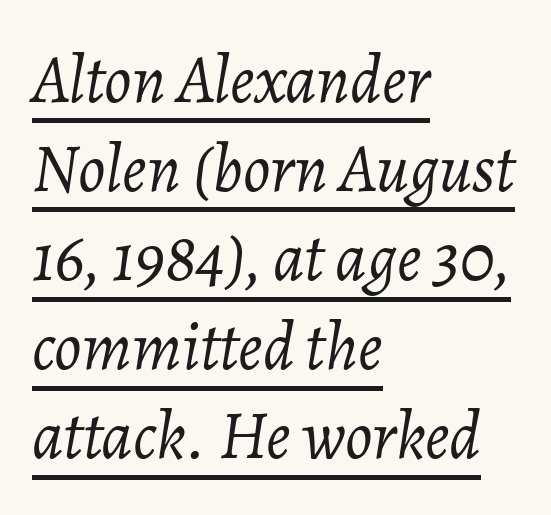
{"italic": "yes", "lean": "right", "slant_degrees": 7, "bold": "no", "weight": "light", "width": "normal", "stroke_contrast": "low", "x_height": "medium", "monospaced": "no", "underline": "yes", "align": "left", "line_spacing": "normal", "line_spacing_ratio": 1.31, "letter_spacing": "normal", "letter_spacing_em": 0.0, "glyph_px": 68}
